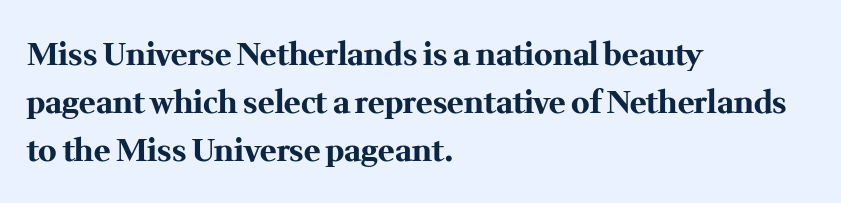
Q: Is the text bold? A: Yes.
Q: Is the text italic (slanted)? A: No, it is upright.
Q: Is the typeface a serif or a sans-serif typeface? A: Serif.
Q: Is the text underlined? A: No.
Q: How is the paragraph aligned? A: Left-aligned.
Q: Is the spacing between letters normal or unusually wide? A: Normal.
Q: Is the spacing between lines tight, normal or loose? A: Normal.
Q: Width (condensed, normal, or wide)? A: Normal.
Q: Stroke contrast? A: Medium.
Q: x-height? A: Medium.
Q: Monospaced? A: No.
